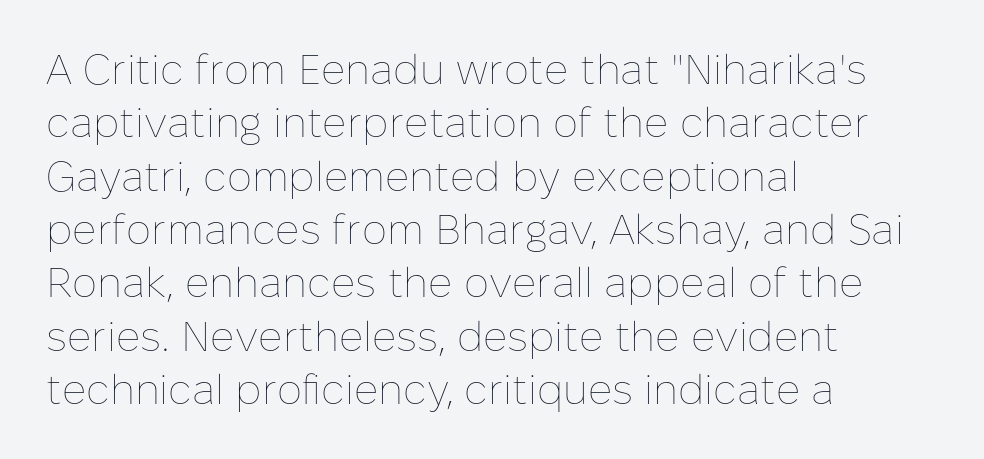
Q: Is the text bold? A: No.
Q: Is the text italic (slanted)? A: No, it is upright.
Q: Is the text underlined? A: No.
Q: How is the paragraph aligned? A: Left-aligned.
Q: Is the spacing between letters normal or unusually wide? A: Normal.
Q: Is the spacing between lines tight, normal or loose? A: Normal.
Q: Width (condensed, normal, or wide)? A: Normal.
Q: Stroke contrast? A: Low.
Q: x-height? A: Medium.
Q: Monospaced? A: No.
